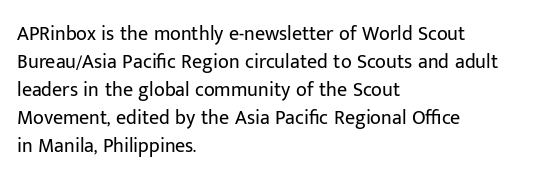
A roman cut, with each character standing at attention. Compared with a centered layout, this one pins lines to the left instead. Evenly set lines give the paragraph a standard silhouette. Heft: none added — not bold. The baseline area is clear.
